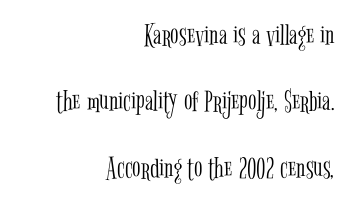
The image shows 31 px light, condensed serif type, upright; set right-aligned, loose line spacing (2.14x), normal letter spacing, not underlined; low stroke contrast and a medium x-height.
